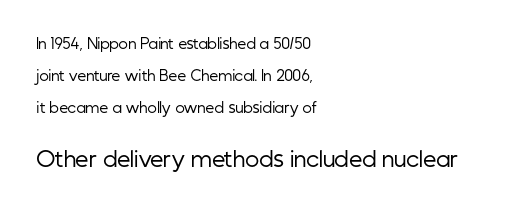
The lettering stays uniformly vertical, giving the passage a roman look. The weight tops out at a normal text grade. Has an underline been added? It has not. Reading down the column, the eye jumps a long way to each next line. Every row of glyphs begins at an identical x-position on the left.
